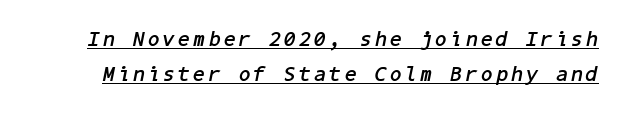
The image shows 21 px bold type, italic (leaning right); set normal line spacing (1.67x), underlined.
